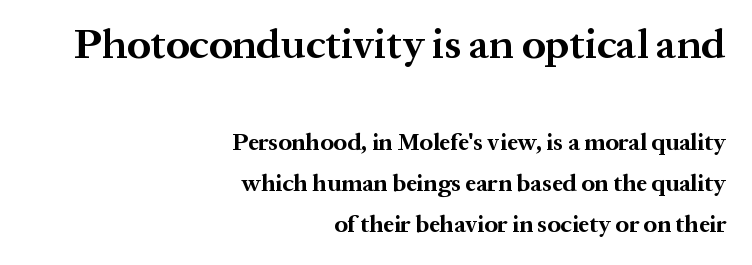
Reading top to bottom, the characters get smaller at the block break. The font is running at its bold setting. The rendering keeps characters at their native spacing. Just letters on the line, the space beneath them empty. The typesetter chose a ragged-left arrangement here.
